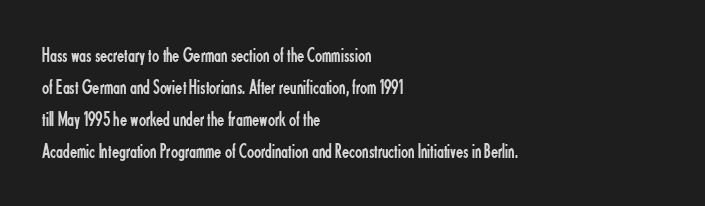
Q: Is the text bold? A: No.
Q: Is the text italic (slanted)? A: No, it is upright.
Q: Is the text underlined? A: No.
Q: How is the paragraph aligned? A: Left-aligned.
Q: Is the spacing between letters normal or unusually wide? A: Normal.
Q: Is the spacing between lines tight, normal or loose? A: Normal.
